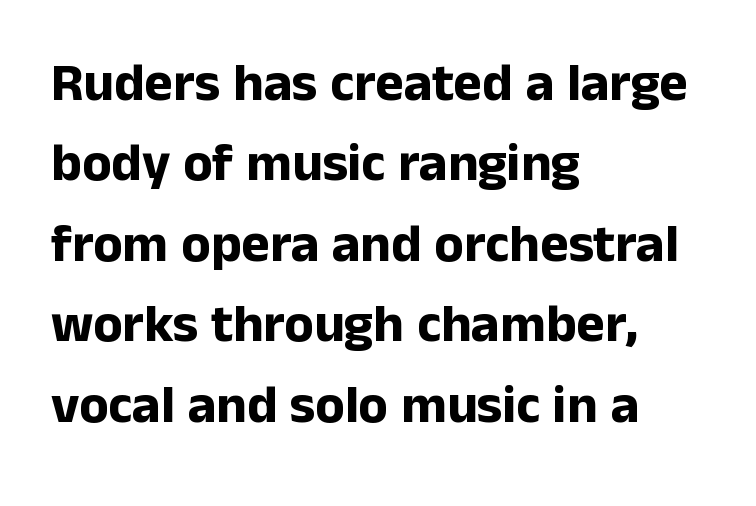
Q: Is the text bold? A: Yes.
Q: Is the text italic (slanted)? A: No, it is upright.
Q: Is the typeface a serif or a sans-serif typeface? A: Sans-serif.
Q: Is the text underlined? A: No.
Q: How is the paragraph aligned? A: Left-aligned.
Q: Is the spacing between letters normal or unusually wide? A: Normal.
Q: Is the spacing between lines tight, normal or loose? A: Normal.
Q: Width (condensed, normal, or wide)? A: Normal.
Q: Stroke contrast? A: Low.
Q: x-height? A: Medium.
Q: Monospaced? A: No.
